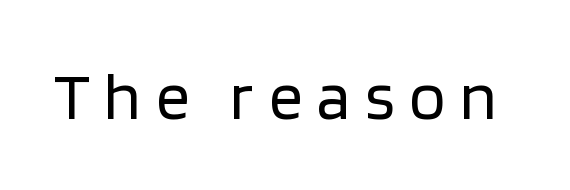
This sample uses expanded letter spacing, leaving extra air between glyphs. Do the characters align in a grid? No, the font is proportional. The string is rendered with underlining switched off. The letterforms sit at book weight or below. The typeface chosen for these lines omits serifs. This is the regular roman posture of the typeface.
